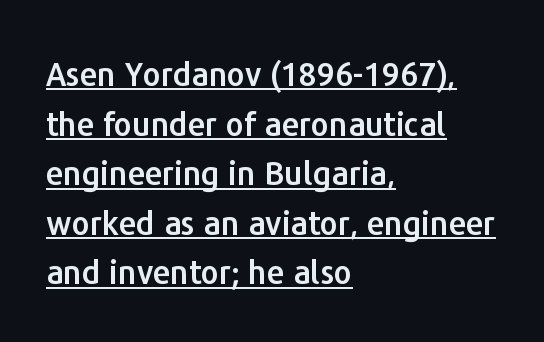
The rendering uses natural spacing where letterforms have individual widths. Ordinary non-slanted type is in use. Note: no serifs on the glyphs. Students, note that the glyphs here touch the page at normal intervals.
